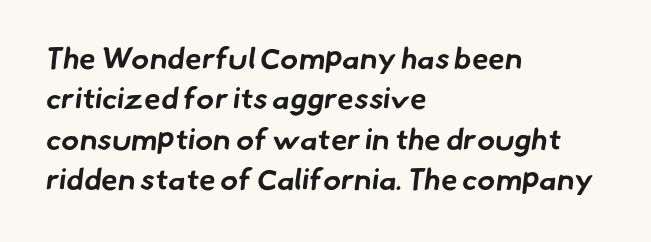
On the weight axis this lands at bold, roughly 700. This rendering leaves character spacing at its baseline value. Spacing verdict: proportional, widths tailored to each character. The passage is arranged the way most books set body copy — flush left.
